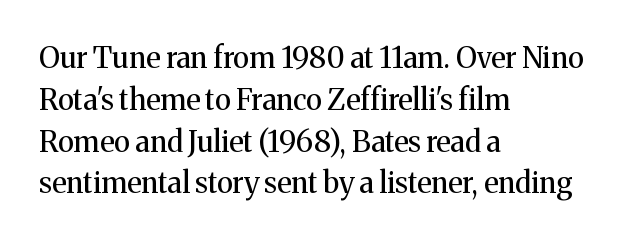
The image shows 29 px regular-weight serif type, upright; set left-aligned, normal line spacing (1.44x), normal letter spacing, not underlined; medium stroke contrast and a medium x-height.
